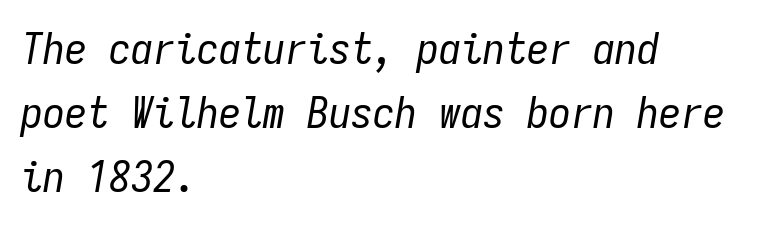
{"italic": "yes", "lean": "right", "slant_degrees": 9, "bold": "no", "weight": "regular", "width": "condensed", "stroke_contrast": "low", "x_height": "medium", "monospaced": "yes", "underline": "no", "align": "left", "line_spacing": "normal", "line_spacing_ratio": 1.46, "letter_spacing": "normal", "letter_spacing_em": 0.0, "glyph_px": 44}
